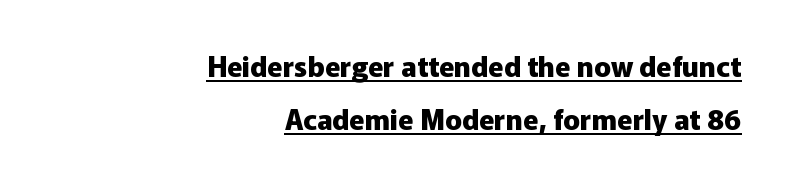
Q: Is the text bold? A: Yes.
Q: Is the text italic (slanted)? A: No, it is upright.
Q: Is the typeface a serif or a sans-serif typeface? A: Sans-serif.
Q: Is the text underlined? A: Yes.
Q: How is the paragraph aligned? A: Right-aligned.
Q: Is the spacing between letters normal or unusually wide? A: Normal.
Q: Is the spacing between lines tight, normal or loose? A: Loose.
Q: Width (condensed, normal, or wide)? A: Normal.
Q: Stroke contrast? A: Low.
Q: x-height? A: Medium.
Q: Monospaced? A: No.
